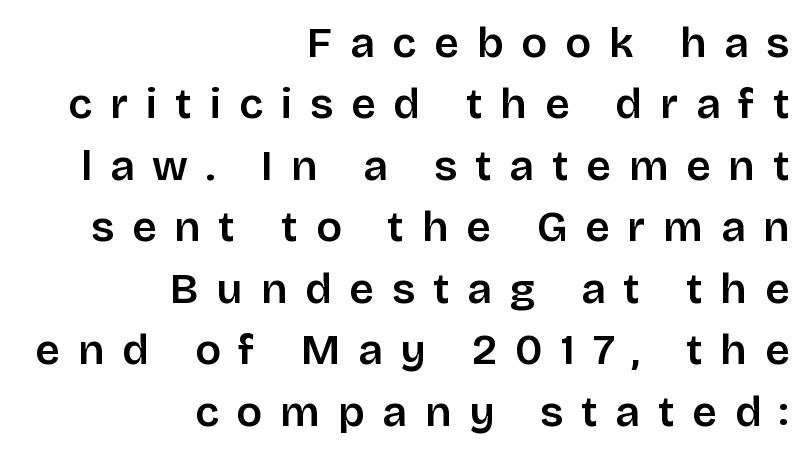
The image shows 43 px semibold sans-serif type, upright; set right-aligned, normal line spacing (1.43x), unusually wide letter spacing (+0.42 em), not underlined; low stroke contrast and a large x-height.
